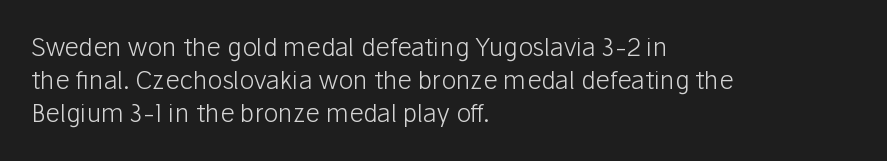
Q: Is the text bold? A: No.
Q: Is the text italic (slanted)? A: No, it is upright.
Q: Is the text underlined? A: No.
Q: How is the paragraph aligned? A: Left-aligned.
Q: Is the spacing between letters normal or unusually wide? A: Normal.
Q: Is the spacing between lines tight, normal or loose? A: Normal.
